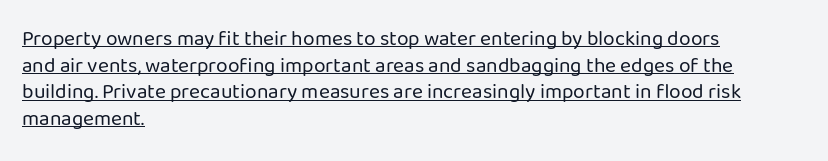
The image shows 21 px text type, upright; set left-aligned, normal line spacing (1.27x), normal letter spacing, underlined.
